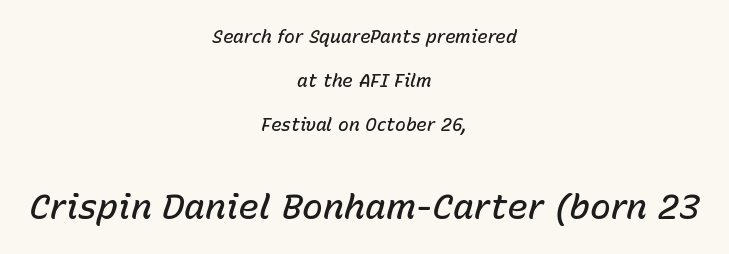
Layout note: lines centered. The face used here has a pronounced slope to its letters. The more generous point size was reserved for the lower chunk. Semibold letterforms, between regular and bold.
